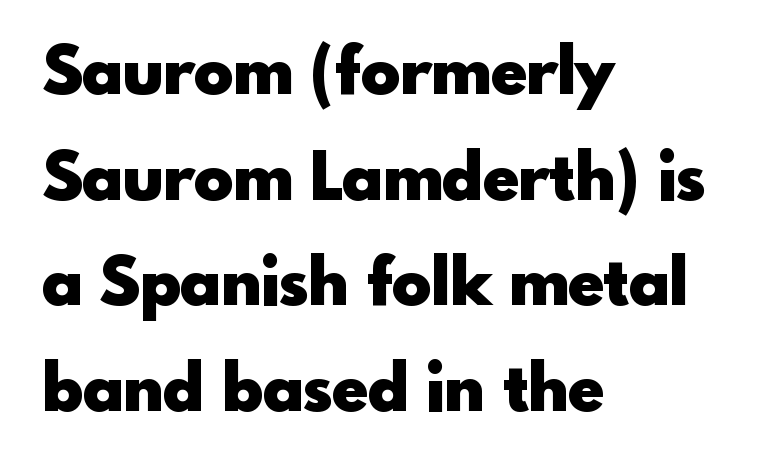
The image shows 66 px heavy sans-serif type, upright; set left-aligned, normal line spacing (1.6x), normal letter spacing, not underlined; a small x-height.
